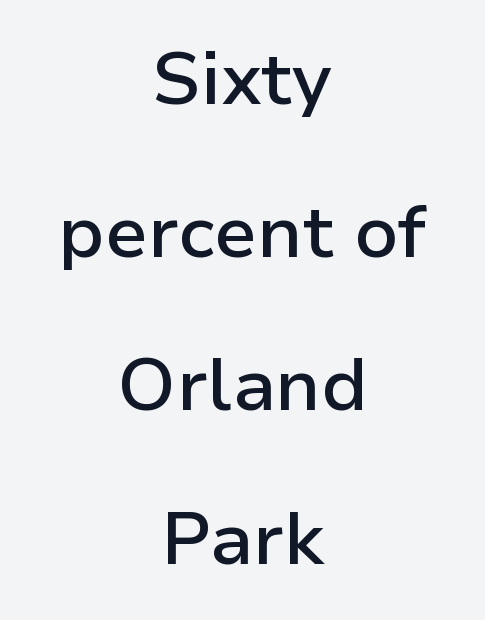
The image shows 74 px semibold sans-serif type, upright; set centered, loose line spacing (2.07x), normal letter spacing, not underlined; low stroke contrast and a medium x-height.
